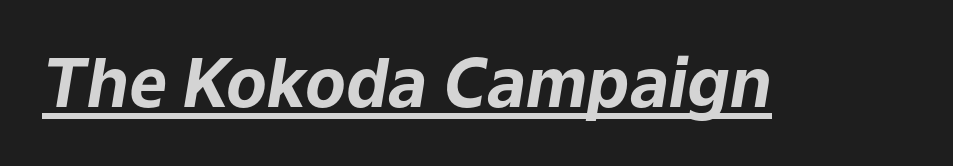
Q: Is the text bold? A: Yes.
Q: Is the text italic (slanted)? A: Yes, it leans right by about 9 degrees.
Q: Is the text underlined? A: Yes.
Q: Is the spacing between letters normal or unusually wide? A: Normal.
Q: Width (condensed, normal, or wide)? A: Normal.
Q: Stroke contrast? A: Low.
Q: x-height? A: Medium.
Q: Monospaced? A: No.
